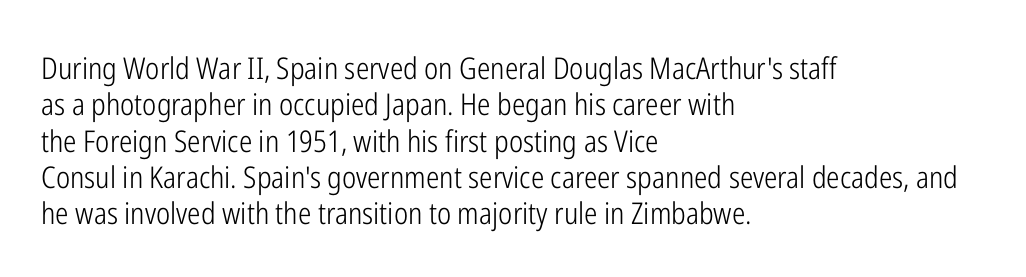
The lettering stays uniformly vertical, giving the passage a roman look. Glyph-to-glyph distance matches everyday printed text. The letters look calm and open, with moderate or lighter stems. A typesetter would call this proportional, since set widths differ per character. Underlining? Definitely not there.
